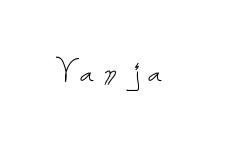
Q: Is the text bold? A: No.
Q: Is the text italic (slanted)? A: No, it is upright.
Q: Is the text underlined? A: No.
Q: Is the spacing between letters normal or unusually wide? A: Normal.
Q: Width (condensed, normal, or wide)? A: Normal.
Q: Stroke contrast? A: Low.
Q: x-height? A: Medium.
